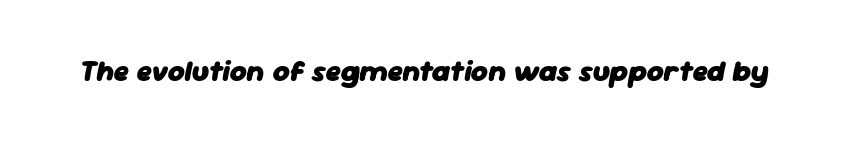
These lines carry a lot of weight — the face is fully bold. The space directly below the letters is spotless. Letter spacing: default. The face used here has a pronounced slope to its letters.
